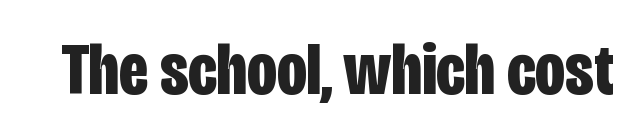
Q: Is the text bold? A: Yes.
Q: Is the text italic (slanted)? A: No, it is upright.
Q: Is the typeface a serif or a sans-serif typeface? A: Sans-serif.
Q: Is the text underlined? A: No.
Q: Is the spacing between letters normal or unusually wide? A: Normal.
Q: Width (condensed, normal, or wide)? A: Condensed.
Q: Stroke contrast? A: Low.
Q: x-height? A: Large.
Q: Monospaced? A: No.
